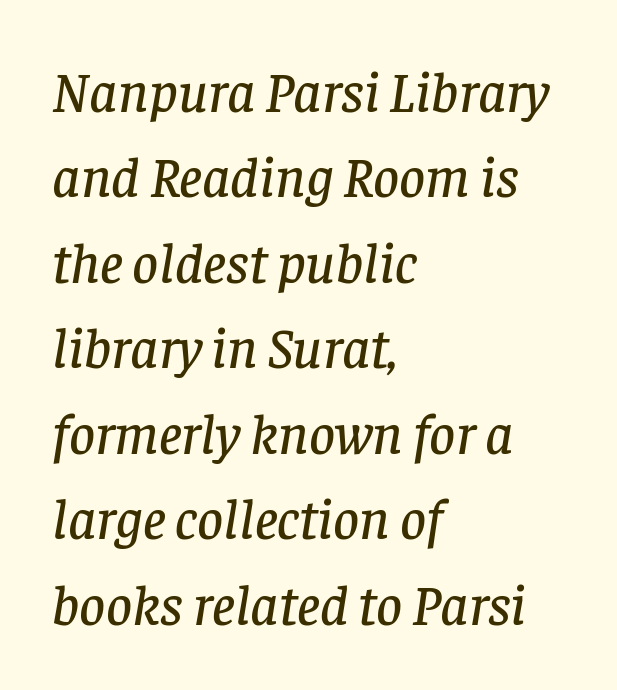
The image shows 57 px serif type, italic (leaning right); set left-aligned, normal line spacing (1.5x), normal letter spacing, not underlined; low stroke contrast and a large x-height.
